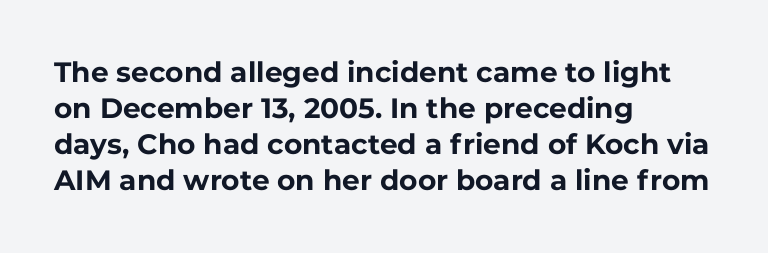
Q: Is the text bold? A: Yes.
Q: Is the text italic (slanted)? A: No, it is upright.
Q: Is the typeface a serif or a sans-serif typeface? A: Sans-serif.
Q: Is the text underlined? A: No.
Q: How is the paragraph aligned? A: Left-aligned.
Q: Is the spacing between letters normal or unusually wide? A: Normal.
Q: Is the spacing between lines tight, normal or loose? A: Normal.
Q: Width (condensed, normal, or wide)? A: Normal.
Q: Stroke contrast? A: Low.
Q: x-height? A: Medium.
Q: Monospaced? A: No.
